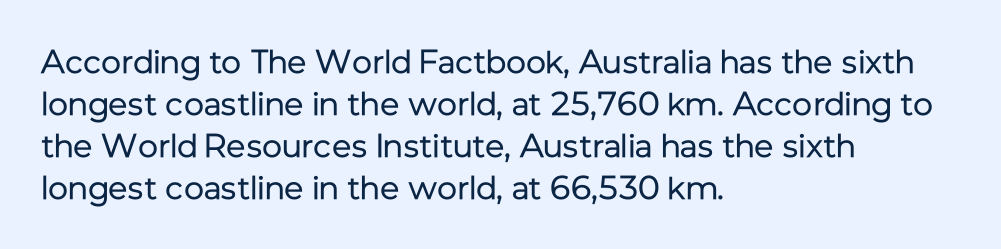
{"serif": "no", "italic": "no", "bold": "no", "weight": "regular", "width": "normal", "stroke_contrast": "low", "x_height": "medium", "monospaced": "no", "underline": "no", "align": "left", "line_spacing": "normal", "line_spacing_ratio": 1.27, "letter_spacing": "normal", "letter_spacing_em": 0.0, "glyph_px": 33}
